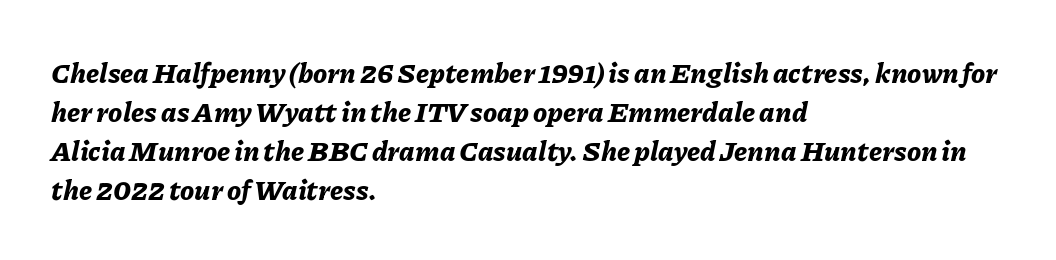
{"italic": "yes", "lean": "right", "slant_degrees": 11, "bold": "yes", "weight": "bold", "width": "normal", "stroke_contrast": "low", "x_height": "medium", "monospaced": "no", "underline": "no", "align": "left", "line_spacing": "normal", "line_spacing_ratio": 1.39, "letter_spacing": "normal", "letter_spacing_em": 0.0, "glyph_px": 28}
